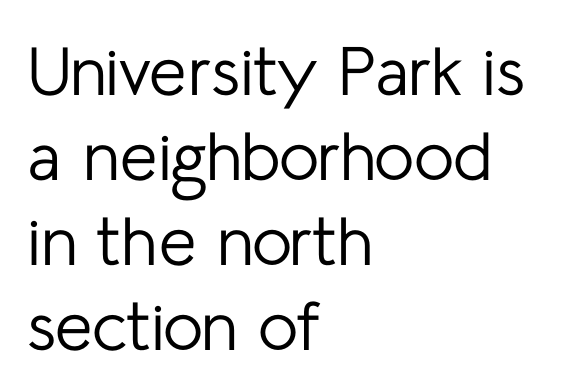
{"serif": "no", "italic": "no", "bold": "no", "weight": "regular", "width": "normal", "stroke_contrast": "low", "x_height": "medium", "monospaced": "no", "underline": "no", "align": "left", "line_spacing": "normal", "line_spacing_ratio": 1.25, "letter_spacing": "normal", "letter_spacing_em": 0.0, "glyph_px": 68}
